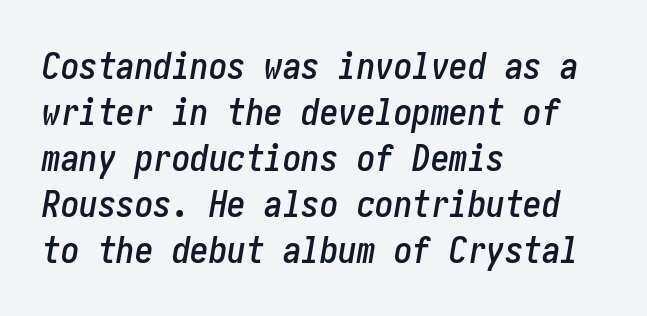
The image shows 37 px condensed type, italic (leaning right); set left-aligned, line spacing 1.24x, normal letter spacing, not underlined; low stroke contrast and a medium x-height.
